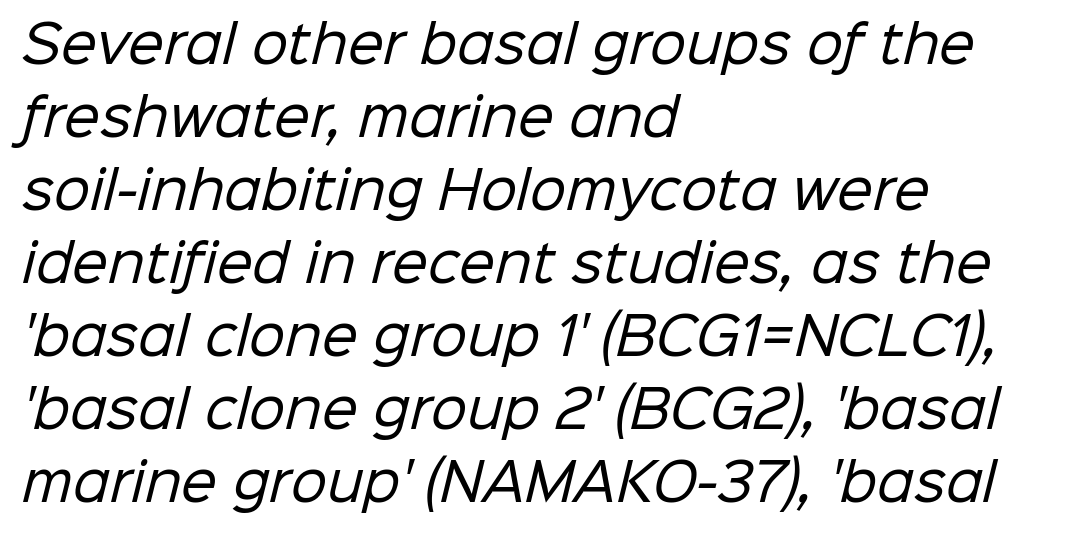
{"serif": "no", "bold": "no", "weight": "regular", "width": "normal", "stroke_contrast": "low", "x_height": "medium", "monospaced": "no", "underline": "no", "align": "left", "line_spacing": "normal", "line_spacing_ratio": 1.43, "letter_spacing": "normal", "letter_spacing_em": 0.0, "glyph_px": 51}
